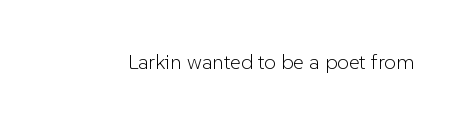
The passage shown is not underscored anywhere. The font's upright variant was chosen for this text. Stems here are at most as thick as an everyday book face. Observe the ordinary spacing: letters are neighbours, not strangers.
